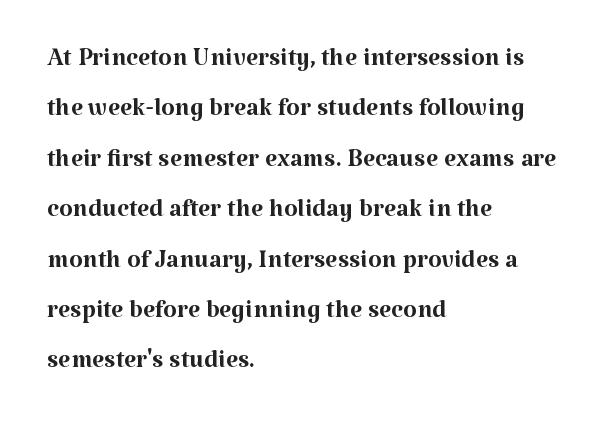
{"serif": "yes", "italic": "no", "bold": "no", "weight": "regular", "width": "normal", "stroke_contrast": "medium", "x_height": "medium", "monospaced": "no", "underline": "no", "align": "left", "line_spacing": "normal", "line_spacing_ratio": 1.44, "letter_spacing": "normal", "letter_spacing_em": 0.0, "glyph_px": 35}
